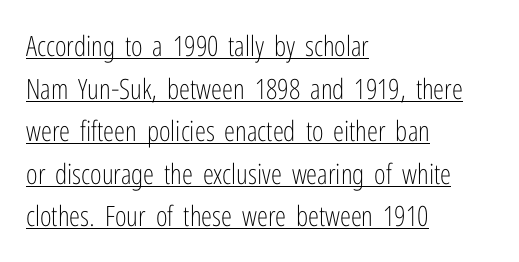
The lines in this sample share a left origin and differ only in where they stop. A continuous stroke trails under the words, as in a hyperlink. Heaviness? Minimal to ordinary, like unemphasized prose. A roman cut, with each character standing at attention. Letter spacing: default.
